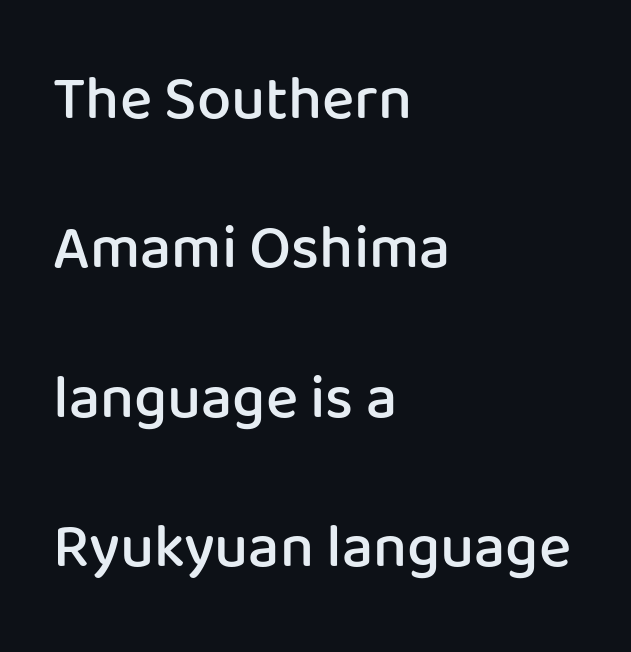
{"serif": "no", "italic": "no", "bold": "semi", "weight": "semibold", "width": "normal", "stroke_contrast": "low", "x_height": "medium", "monospaced": "no", "underline": "no", "align": "left", "line_spacing": "loose", "line_spacing_ratio": 2.45, "letter_spacing": "normal", "letter_spacing_em": 0.0, "glyph_px": 61}
